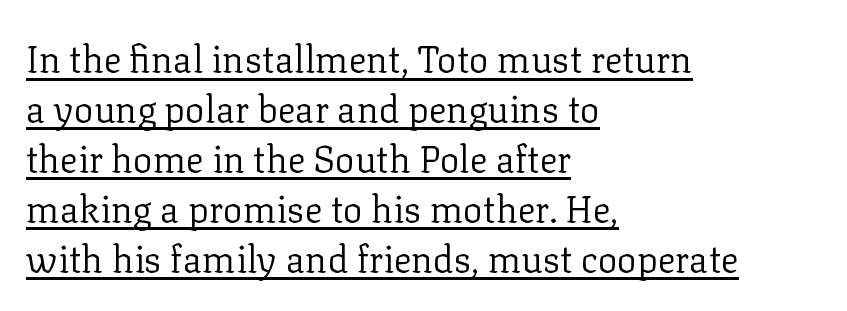
The typesetter has applied underlining to the passage shown. Does the copy run flush right? No — it runs flush left. These lines keep a tight, regular rhythm from letter to letter. These lines sit exactly where default settings would place them.
